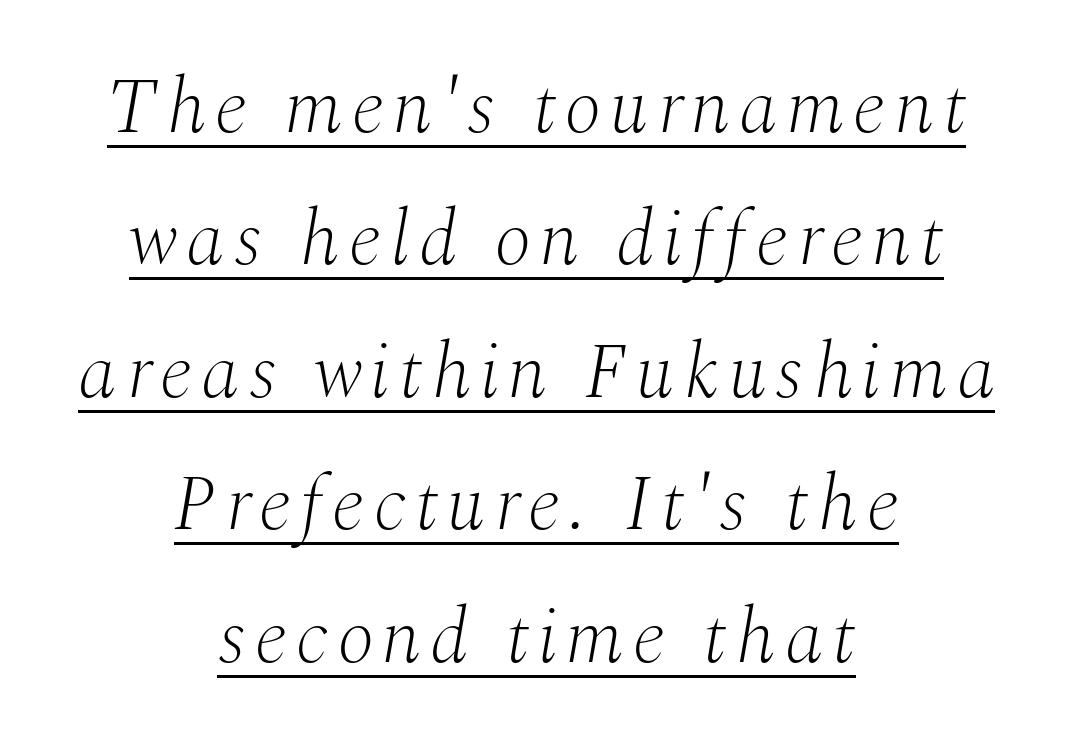
Q: Is the text bold? A: No.
Q: Is the text italic (slanted)? A: Yes, it leans right by about 10 degrees.
Q: Is the typeface a serif or a sans-serif typeface? A: Serif.
Q: Is the text underlined? A: Yes.
Q: How is the paragraph aligned? A: Centered.
Q: Width (condensed, normal, or wide)? A: Normal.
Q: Stroke contrast? A: Medium.
Q: x-height? A: Medium.
Q: Monospaced? A: No.
